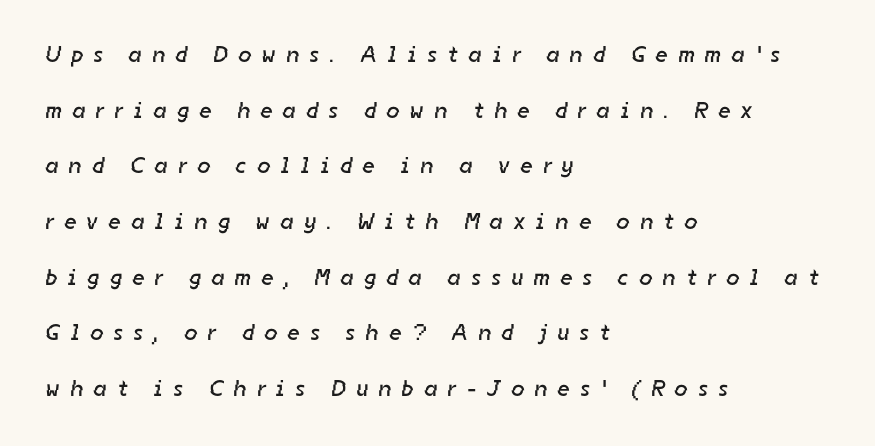
{"bold": "no", "underline": "no", "align": "left", "line_spacing": "loose", "line_spacing_ratio": 2.42, "letter_spacing": "wide", "letter_spacing_em": 0.47, "glyph_px": 23}
